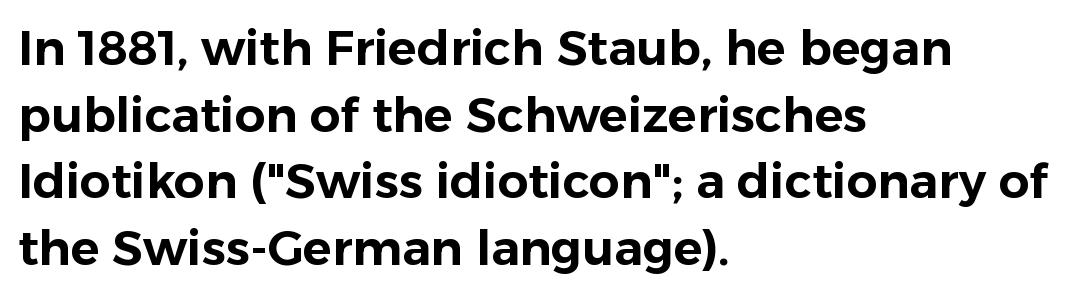
Q: Is the text italic (slanted)? A: No, it is upright.
Q: Is the typeface a serif or a sans-serif typeface? A: Sans-serif.
Q: Is the text underlined? A: No.
Q: How is the paragraph aligned? A: Left-aligned.
Q: Is the spacing between letters normal or unusually wide? A: Normal.
Q: Is the spacing between lines tight, normal or loose? A: Normal.
Q: Width (condensed, normal, or wide)? A: Normal.
Q: Stroke contrast? A: Low.
Q: x-height? A: Medium.
Q: Monospaced? A: No.
